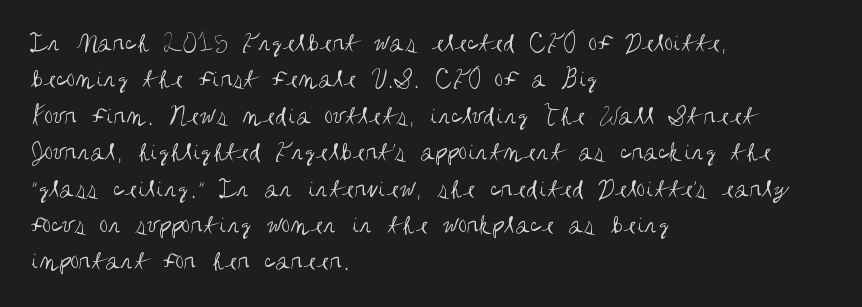
{"serif": "no", "bold": "no", "weight": "regular", "width": "condensed", "stroke_contrast": "medium", "x_height": "large", "monospaced": "no", "underline": "no", "align": "left", "line_spacing": "normal", "line_spacing_ratio": 1.3, "letter_spacing": "normal", "letter_spacing_em": 0.0, "glyph_px": 28}
